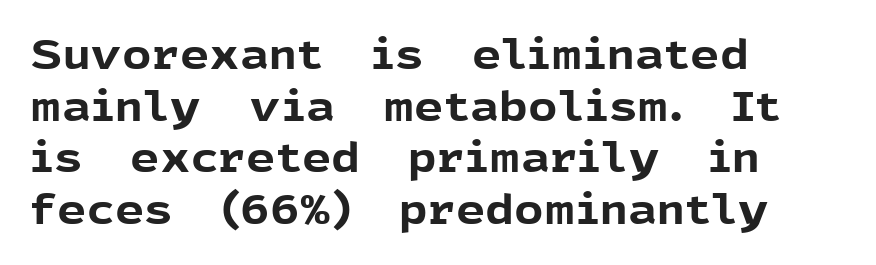
The image shows 41 px bold sans-serif type, upright; set left-aligned, normal line spacing (1.26x), normal letter spacing, not underlined; a medium x-height.
